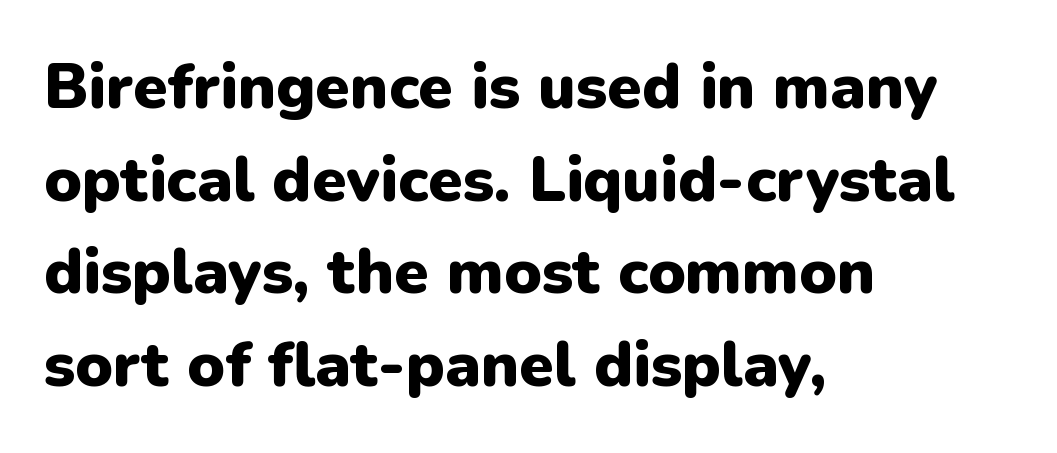
Q: Is the text bold? A: Yes.
Q: Is the text italic (slanted)? A: No, it is upright.
Q: Is the typeface a serif or a sans-serif typeface? A: Sans-serif.
Q: Is the text underlined? A: No.
Q: How is the paragraph aligned? A: Left-aligned.
Q: Is the spacing between letters normal or unusually wide? A: Normal.
Q: Is the spacing between lines tight, normal or loose? A: Normal.
Q: Width (condensed, normal, or wide)? A: Normal.
Q: Stroke contrast? A: Low.
Q: x-height? A: Medium.
Q: Monospaced? A: No.
